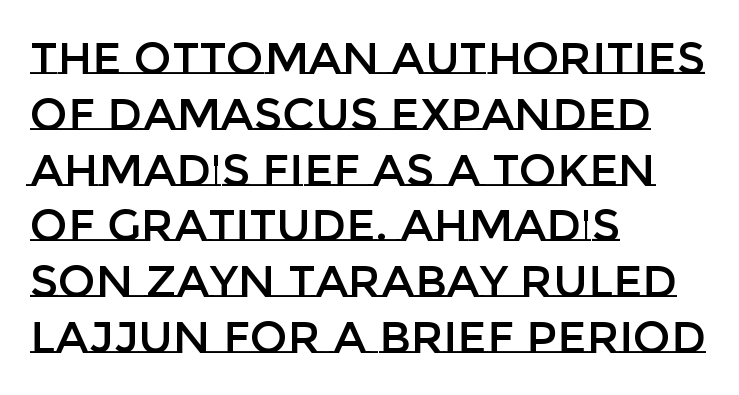
Rendered with straight, roman letterforms. Caption: multi-line text, flush left, ragged right. Tracking value appears to be zero — textbook default spacing. A bare baseline throughout the passage.
